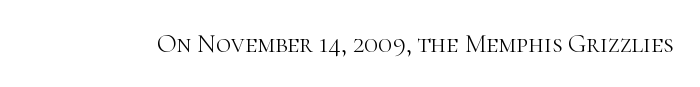
A roman cut, with each character standing at attention. Decoration check: the copy has no underline. The gaps between neighbouring characters are ordinary and unremarkable. Bold? No — there's no thickening of the strokes.
